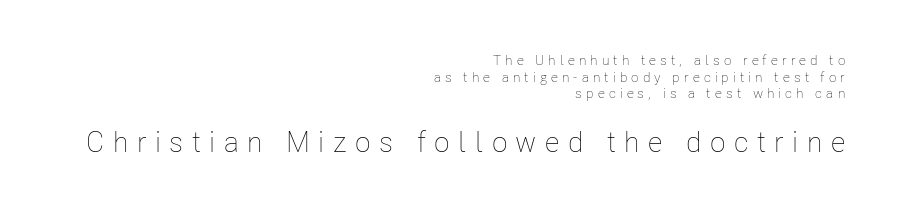
Q: Is the text bold? A: No.
Q: Is the text italic (slanted)? A: No, it is upright.
Q: Is the text underlined? A: No.
Q: How is the paragraph aligned? A: Right-aligned.
Q: Is the spacing between letters normal or unusually wide? A: Unusually wide.
Q: Which block of text is set in a larger size, the first (top) or the second (bottom)? A: The second (bottom) one.
Q: Width (condensed, normal, or wide)? A: Condensed.
Q: Stroke contrast? A: Low.
Q: x-height? A: Medium.
Q: Monospaced? A: No.
